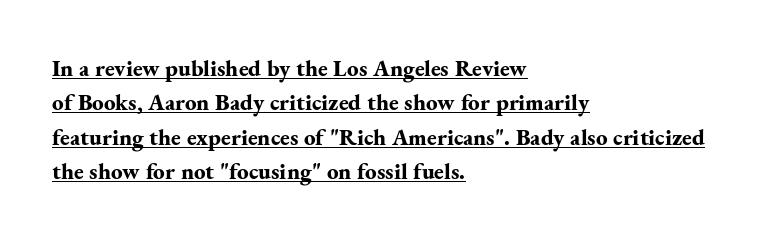
Q: Is the text bold? A: Yes.
Q: Is the text italic (slanted)? A: No, it is upright.
Q: Is the text underlined? A: Yes.
Q: How is the paragraph aligned? A: Left-aligned.
Q: Is the spacing between letters normal or unusually wide? A: Normal.
Q: Is the spacing between lines tight, normal or loose? A: Normal.
